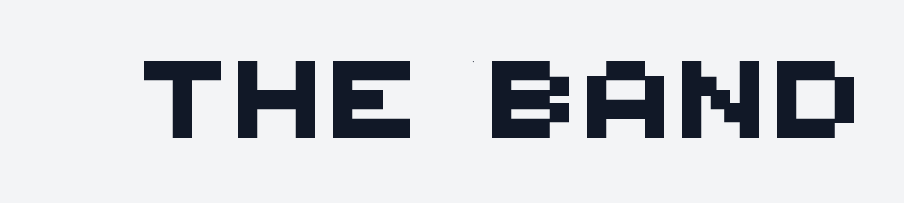
These lines are composed in type without serifs. Think of a printed novel: that variable character pitch is what you see here. Lines of text with bare space underneath.
